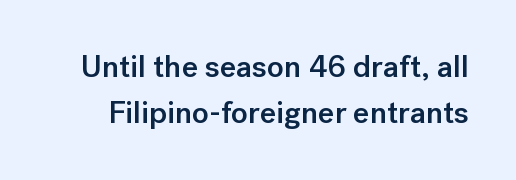
Q: Is the text bold? A: Semi-bold.
Q: Is the text italic (slanted)? A: No, it is upright.
Q: Is the typeface a serif or a sans-serif typeface? A: Sans-serif.
Q: Is the text underlined? A: No.
Q: Is the spacing between letters normal or unusually wide? A: Normal.
Q: Is the spacing between lines tight, normal or loose? A: Normal.
Q: Width (condensed, normal, or wide)? A: Normal.
Q: Stroke contrast? A: Low.
Q: x-height? A: Medium.
Q: Monospaced? A: No.
